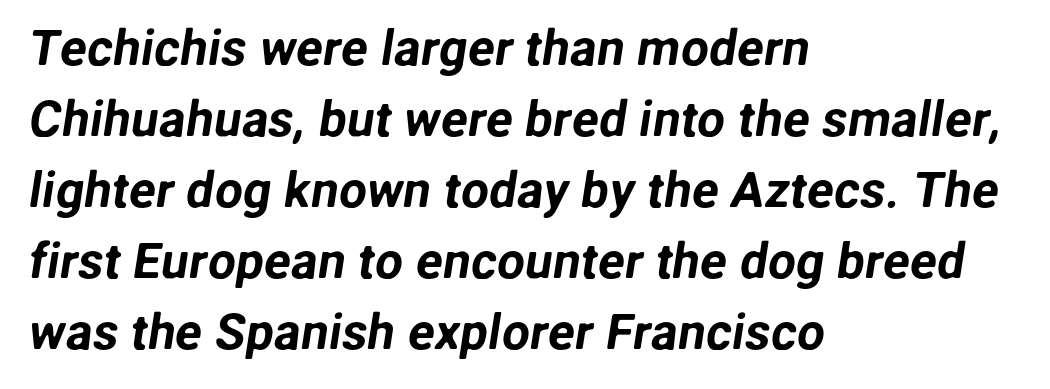
The image shows 50 px sans-serif type; set left-aligned, normal line spacing (1.42x), normal letter spacing, not underlined; low stroke contrast and a medium x-height.
